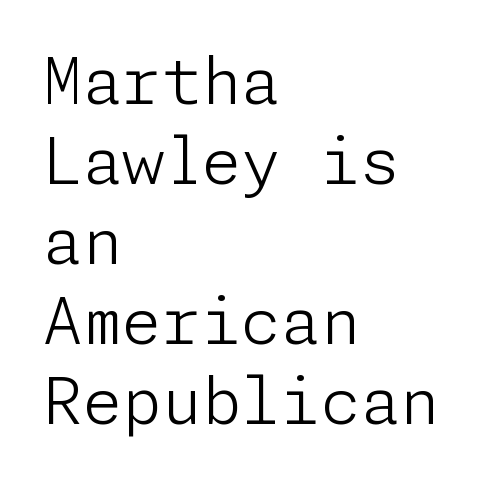
Q: Is the text bold? A: No.
Q: Is the text italic (slanted)? A: No, it is upright.
Q: Is the typeface a serif or a sans-serif typeface? A: Sans-serif.
Q: Is the text underlined? A: No.
Q: How is the paragraph aligned? A: Left-aligned.
Q: Is the spacing between letters normal or unusually wide? A: Normal.
Q: Is the spacing between lines tight, normal or loose? A: Normal.
Q: Width (condensed, normal, or wide)? A: Normal.
Q: Stroke contrast? A: Low.
Q: x-height? A: Medium.
